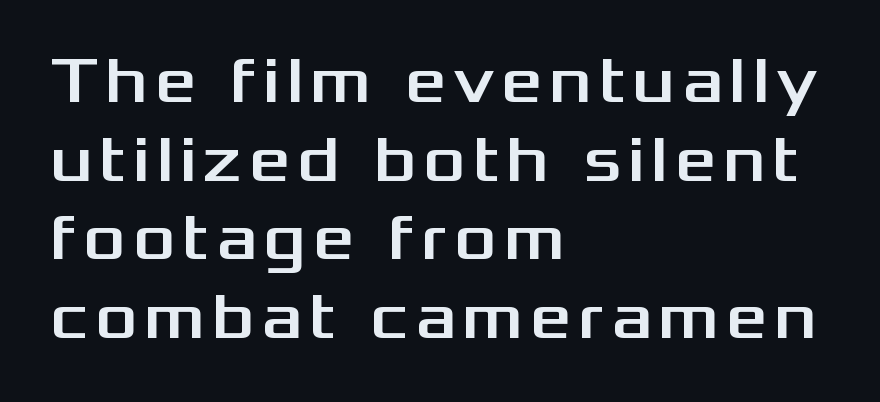
The characters display no serif detailing; their extremities are plain. The glyphs are unaccompanied by any horizontal stroke below them. Posture: vertical. The paragraph has a hard left edge and a soft right edge. Looks like regular typesetting: each glyph gets only the width it needs.
